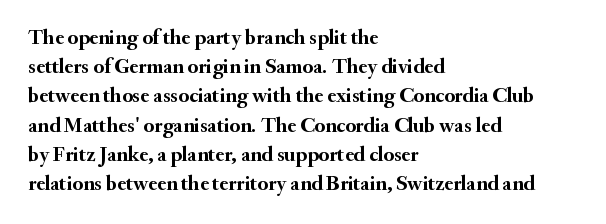
The image shows 21 px bold type, upright; set left-aligned, normal line spacing (1.39x), normal letter spacing, not underlined.
